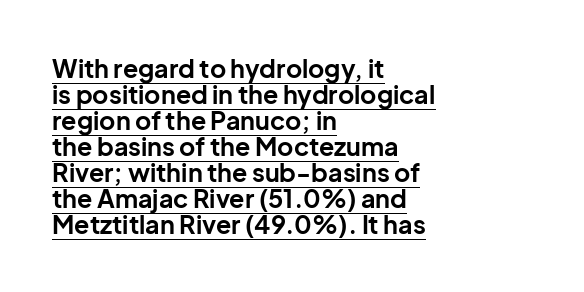
{"italic": "no", "bold": "yes", "underline": "yes", "align": "left", "line_spacing": "tight", "line_spacing_ratio": 1.04, "letter_spacing": "normal", "letter_spacing_em": 0.0, "glyph_px": 25}
